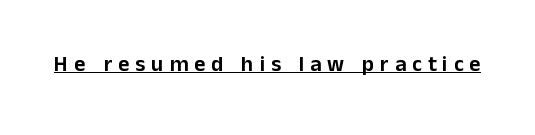
Does extra space separate the letters? Yes, quite a lot of it. Compared with undecorated copy, this sample adds a rule below the words. Unlike italic type, these characters show no tilt at all.
